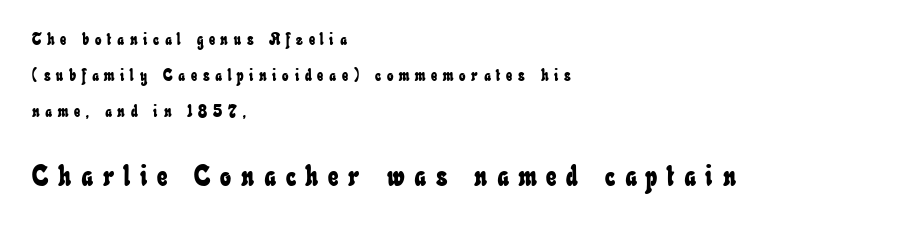
The image shows 29 px condensed type; set left-aligned, loose line spacing (2.13x), unusually wide letter spacing (+0.34 em), not underlined; the second (bottom) block is 1.71x larger; low stroke contrast and a small x-height.
